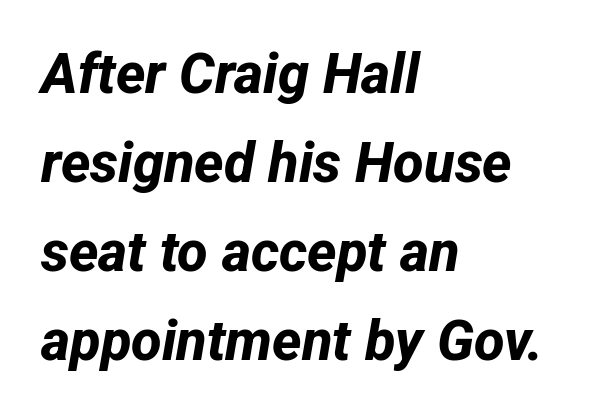
{"serif": "no", "bold": "yes", "weight": "bold", "width": "normal", "stroke_contrast": "low", "x_height": "medium", "monospaced": "no", "underline": "no", "align": "left", "line_spacing": "normal", "line_spacing_ratio": 1.59, "letter_spacing": "normal", "letter_spacing_em": 0.0, "glyph_px": 56}
